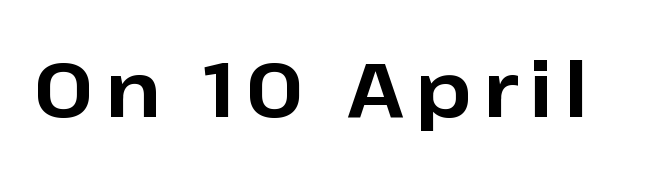
Unlike a traditional serif, this face leaves its strokes unadorned. Upright lettering throughout. Proportional: the letters do not fall into vertical columns. Emphasis by weight is at full strength: bold. Bare-footed words on every line.
